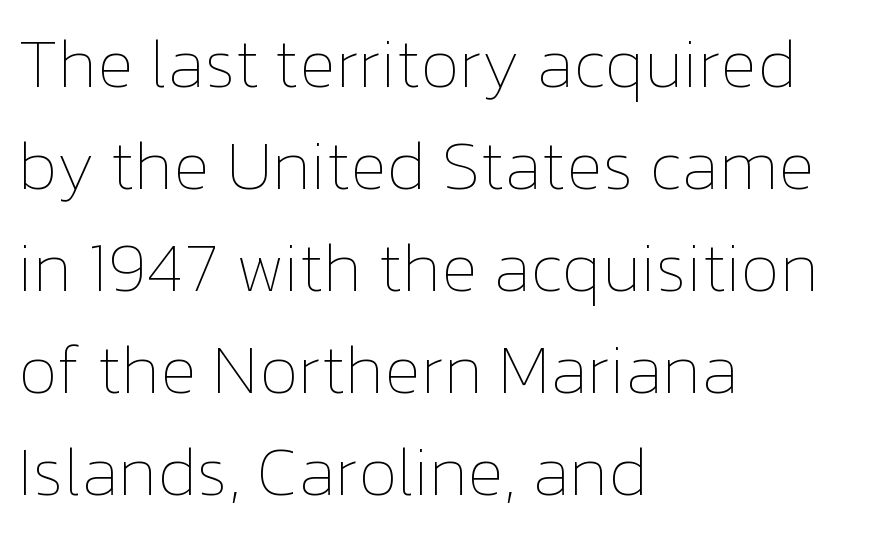
{"italic": "no", "bold": "no", "weight": "thin", "width": "normal", "stroke_contrast": "low", "x_height": "medium", "monospaced": "no", "underline": "no", "align": "left", "line_spacing": "normal", "line_spacing_ratio": 1.48, "letter_spacing": "normal", "letter_spacing_em": 0.0, "glyph_px": 69}
